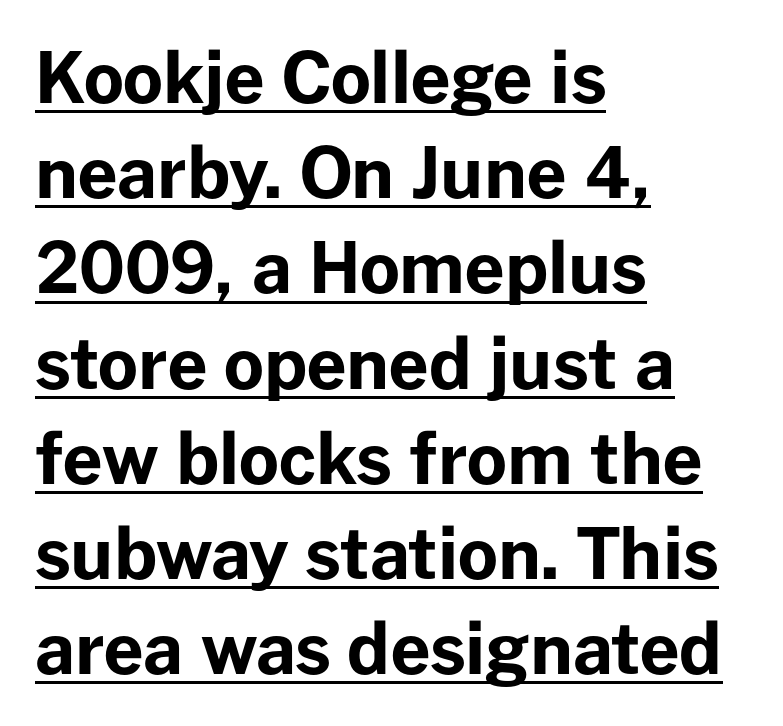
Q: Is the text bold? A: Yes.
Q: Is the text italic (slanted)? A: No, it is upright.
Q: Is the typeface a serif or a sans-serif typeface? A: Sans-serif.
Q: Is the text underlined? A: Yes.
Q: How is the paragraph aligned? A: Left-aligned.
Q: Is the spacing between letters normal or unusually wide? A: Normal.
Q: Is the spacing between lines tight, normal or loose? A: Normal.
Q: Width (condensed, normal, or wide)? A: Normal.
Q: Stroke contrast? A: Low.
Q: x-height? A: Medium.
Q: Monospaced? A: No.
